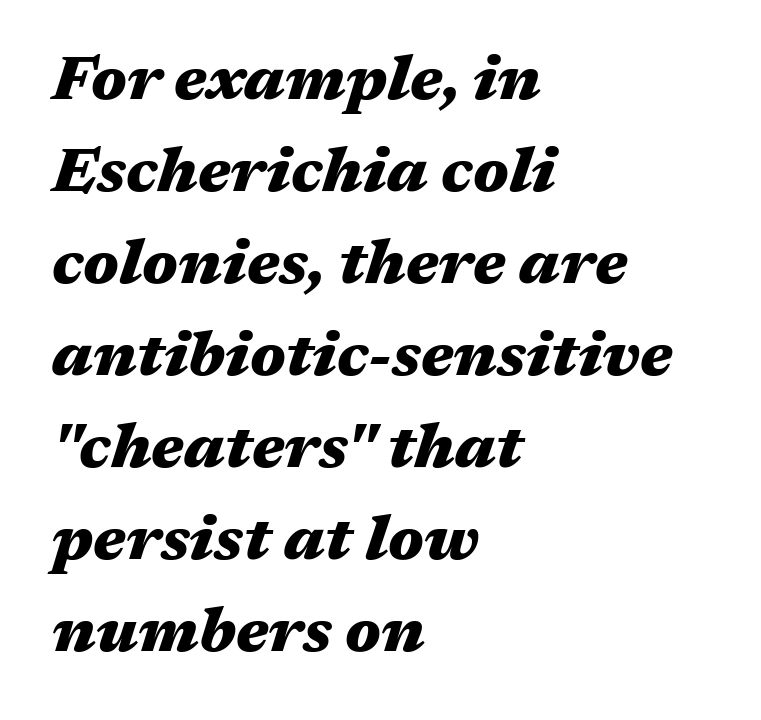
Q: Is the text bold? A: Yes.
Q: Is the text italic (slanted)? A: Yes, it leans right by about 17 degrees.
Q: Is the text underlined? A: No.
Q: How is the paragraph aligned? A: Left-aligned.
Q: Is the spacing between letters normal or unusually wide? A: Normal.
Q: Is the spacing between lines tight, normal or loose? A: Normal.
Q: Width (condensed, normal, or wide)? A: Wide.
Q: Stroke contrast? A: Medium.
Q: x-height? A: Medium.
Q: Monospaced? A: No.
